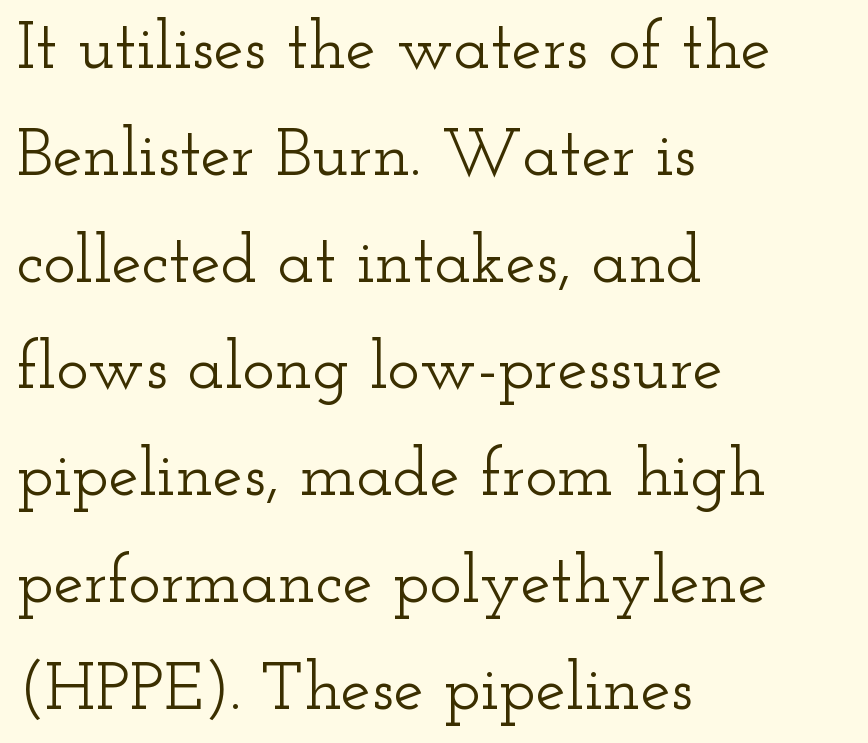
Compared with typical body copy, the letter spacing here is the same. The specimen reads as upright at a glance. The rows are spaced the way most documents space them. Yep, those are serifs on the letters. All the whitespace from short lines collects on the right.
